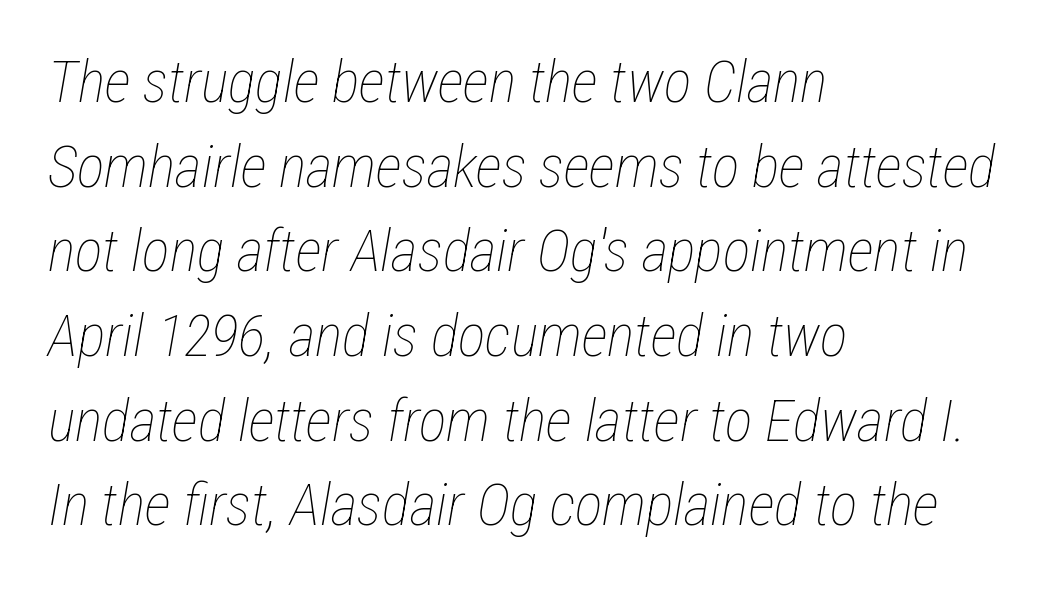
{"italic": "yes", "lean": "right", "slant_degrees": 12, "bold": "no", "weight": "thin", "width": "condensed", "stroke_contrast": "low", "x_height": "medium", "monospaced": "no", "underline": "no", "align": "left", "line_spacing": "normal", "line_spacing_ratio": 1.46, "letter_spacing": "normal", "letter_spacing_em": 0.0, "glyph_px": 58}
